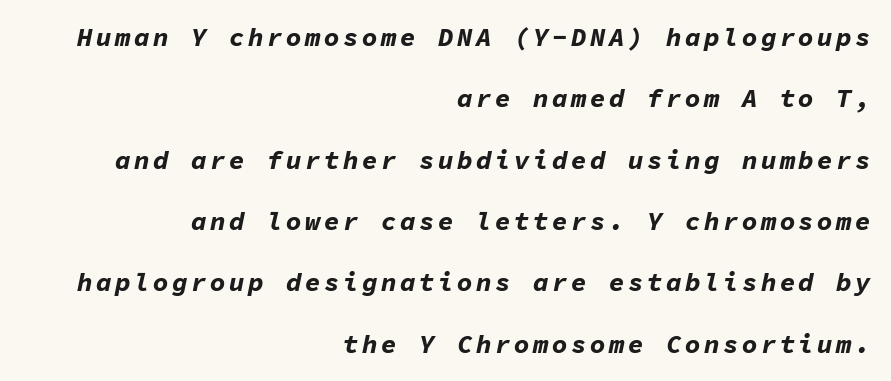
{"italic": "yes", "lean": "right", "slant_degrees": 11, "bold": "yes", "underline": "no", "align": "right", "line_spacing": "loose", "line_spacing_ratio": 2.36, "glyph_px": 26}
